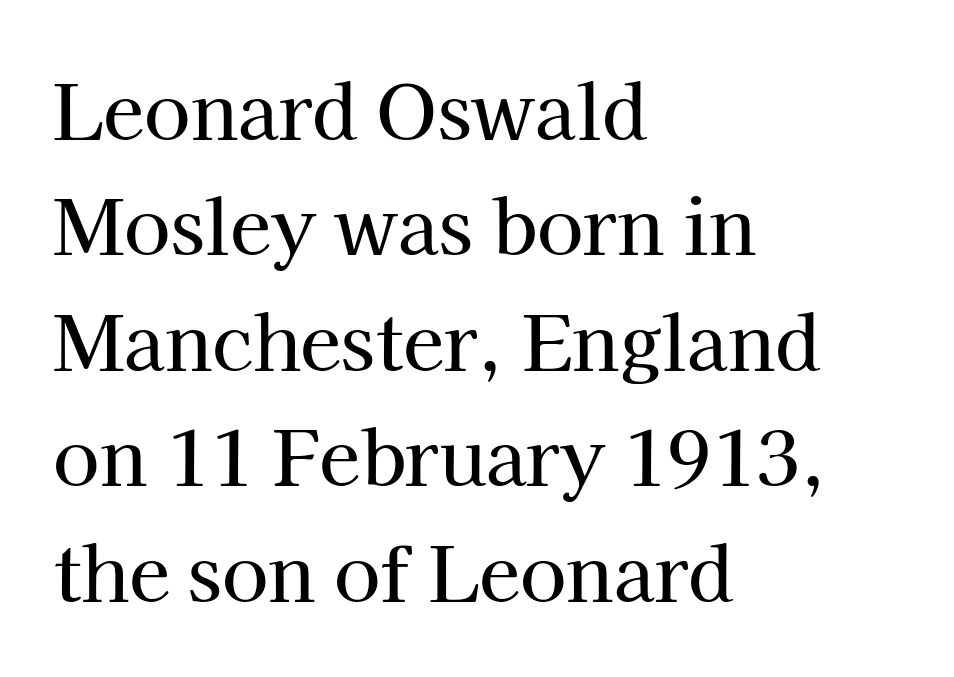
The string is rendered with underlining switched off. Type style note: has serifs. These lines are rendered in a variable-pitch font. Nope, not italic — everything's standing straight. Whoever set this chose a conventional vertical rhythm. Letter spacing: default.
